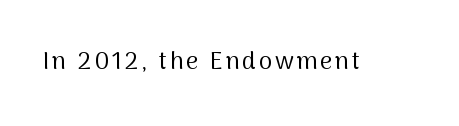
{"italic": "no", "bold": "no", "underline": "no", "glyph_px": 24}
